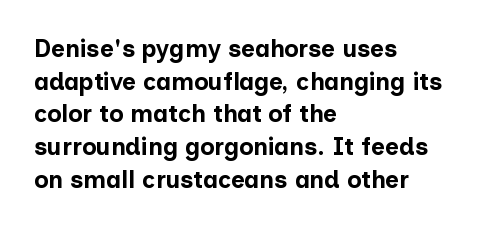
The rendering uses a moderate line-height, typical for paragraphs. The typography opts for an upright posture over an oblique one. Each word holds together tightly as a unit, with standard inter-letter gaps. Left-aligned paragraph, ragged on the right. The sample has been set heavy, in full bold. The string is rendered with underlining switched off.
